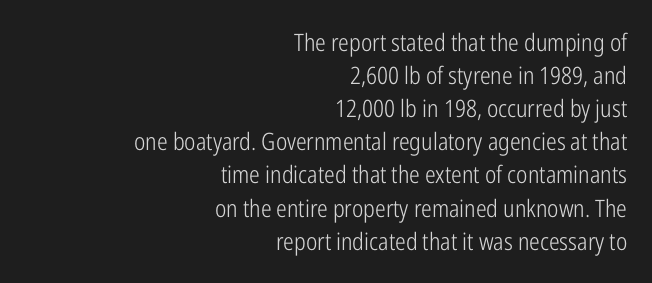
The image shows 24 px text type, upright; set right-aligned, normal line spacing (1.38x), normal letter spacing, not underlined.
